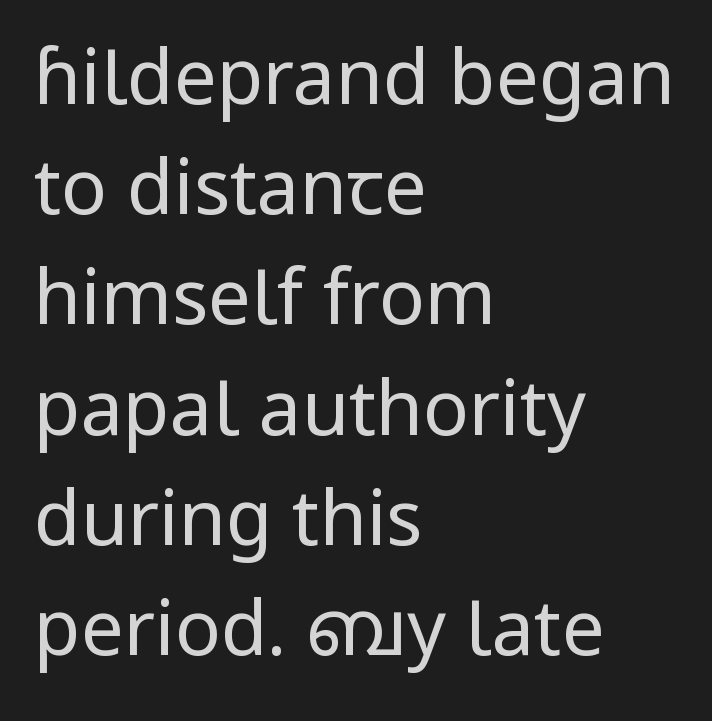
The image shows 76 px regular-weight sans-serif type, upright; set left-aligned, normal line spacing (1.45x), normal letter spacing, not underlined; low stroke contrast and a medium x-height.
